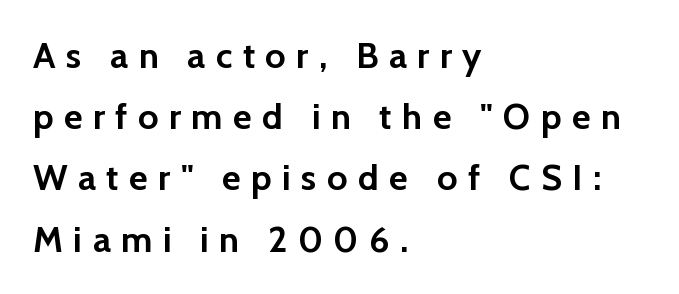
The image shows 36 px semibold sans-serif type, upright; set left-aligned, normal line spacing (1.7x), unusually wide letter spacing (+0.29 em), not underlined; low stroke contrast and a medium x-height.
